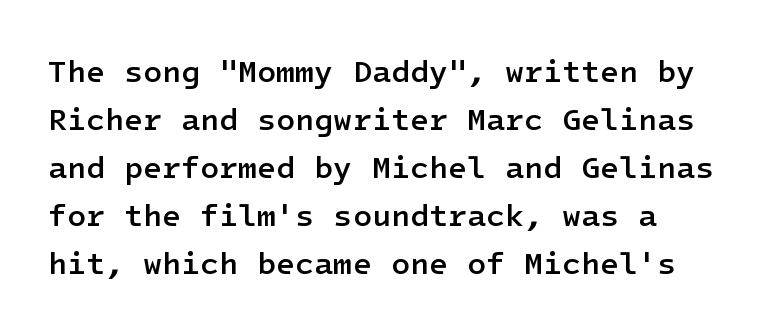
Q: Is the text bold? A: Semi-bold.
Q: Is the text italic (slanted)? A: No, it is upright.
Q: Is the typeface a serif or a sans-serif typeface? A: Sans-serif.
Q: Is the text underlined? A: No.
Q: How is the paragraph aligned? A: Left-aligned.
Q: Is the spacing between letters normal or unusually wide? A: Normal.
Q: Is the spacing between lines tight, normal or loose? A: Normal.
Q: Width (condensed, normal, or wide)? A: Normal.
Q: Stroke contrast? A: Low.
Q: x-height? A: Medium.
